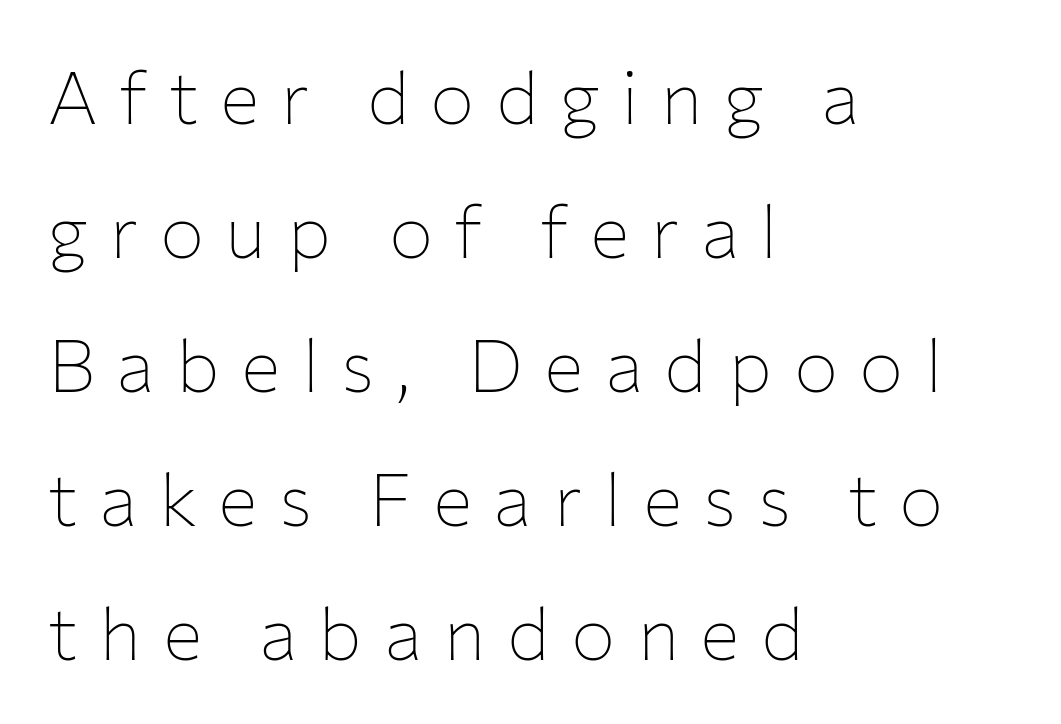
{"serif": "no", "italic": "no", "bold": "no", "weight": "thin", "width": "normal", "stroke_contrast": "low", "x_height": "medium", "monospaced": "no", "underline": "no", "align": "left", "line_spacing_ratio": 1.81, "letter_spacing": "wide", "letter_spacing_em": 0.29, "glyph_px": 74}
